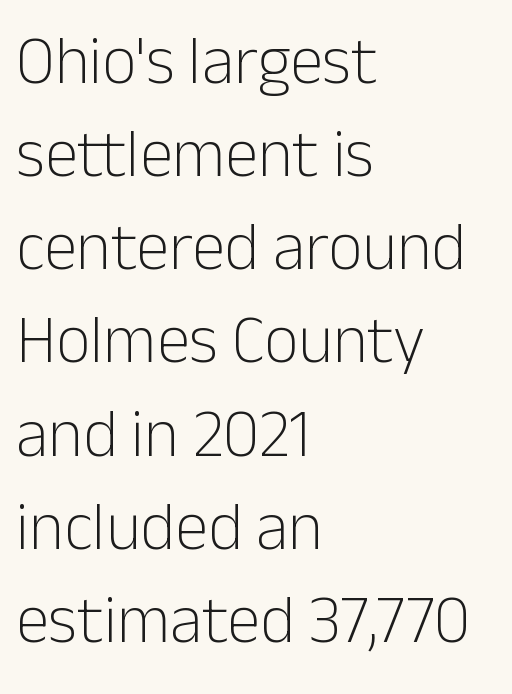
Q: Is the text bold? A: No.
Q: Is the text italic (slanted)? A: No, it is upright.
Q: Is the typeface a serif or a sans-serif typeface? A: Sans-serif.
Q: Is the text underlined? A: No.
Q: How is the paragraph aligned? A: Left-aligned.
Q: Is the spacing between letters normal or unusually wide? A: Normal.
Q: Is the spacing between lines tight, normal or loose? A: Normal.
Q: Width (condensed, normal, or wide)? A: Normal.
Q: Stroke contrast? A: Low.
Q: x-height? A: Medium.
Q: Monospaced? A: No.
